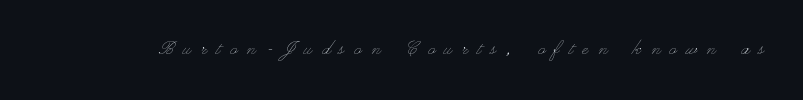
The image shows 23 px text type; set unusually wide letter spacing (+0.42 em), not underlined.
